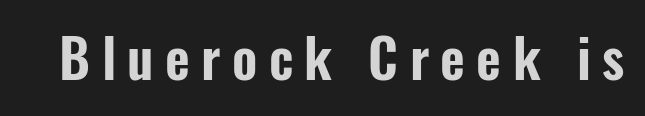
The specimen reads as upright at a glance. You could not count columns in this text — the font is proportionally spaced. The space beneath each line is pristine and unruled. The face used here is rendered with a markedly widened letterfit.
